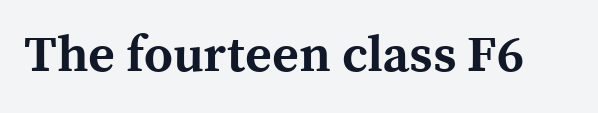
Q: Is the text bold? A: Yes.
Q: Is the text italic (slanted)? A: No, it is upright.
Q: Is the typeface a serif or a sans-serif typeface? A: Serif.
Q: Is the text underlined? A: No.
Q: Is the spacing between letters normal or unusually wide? A: Normal.
Q: Width (condensed, normal, or wide)? A: Normal.
Q: x-height? A: Medium.
Q: Monospaced? A: No.
